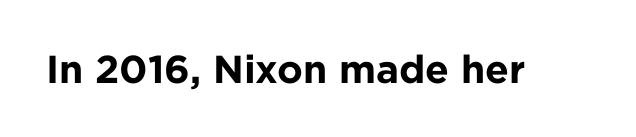
Q: Is the text bold? A: Yes.
Q: Is the text italic (slanted)? A: No, it is upright.
Q: Is the typeface a serif or a sans-serif typeface? A: Sans-serif.
Q: Is the text underlined? A: No.
Q: Is the spacing between letters normal or unusually wide? A: Normal.
Q: Width (condensed, normal, or wide)? A: Normal.
Q: Stroke contrast? A: Low.
Q: x-height? A: Medium.
Q: Monospaced? A: No.
